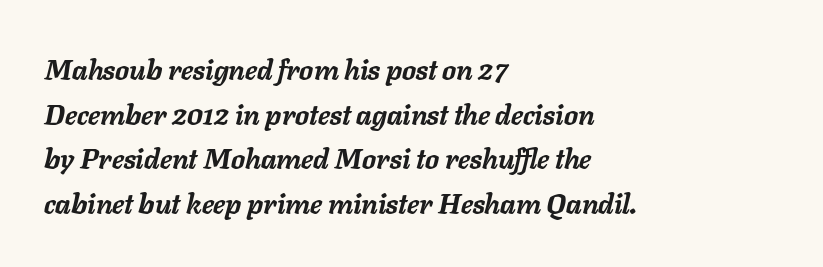
The image shows 28 px semibold type, italic (leaning right); set left-aligned, normal line spacing (1.59x), normal letter spacing, not underlined; low stroke contrast and a medium x-height.
